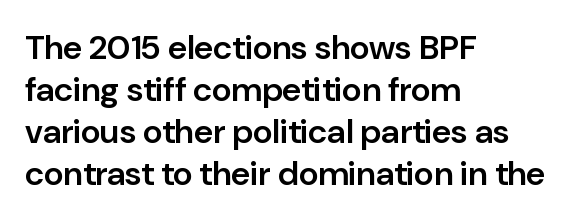
The image shows 34 px semibold sans-serif type, upright; set left-aligned, line spacing 1.24x, normal letter spacing, not underlined; low stroke contrast and a medium x-height.
